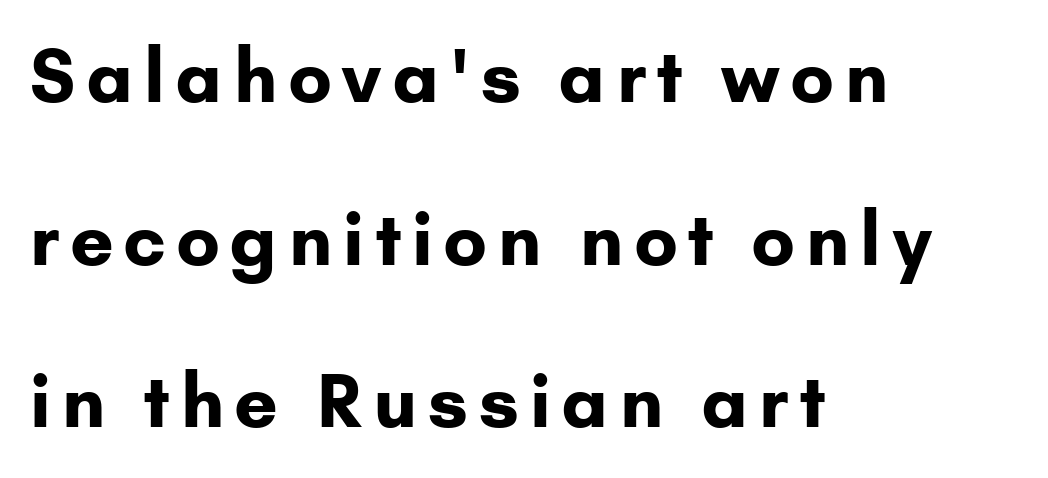
Q: Is the text bold? A: Yes.
Q: Is the text italic (slanted)? A: No, it is upright.
Q: Is the typeface a serif or a sans-serif typeface? A: Sans-serif.
Q: Is the text underlined? A: No.
Q: How is the paragraph aligned? A: Left-aligned.
Q: Is the spacing between lines tight, normal or loose? A: Loose.
Q: Width (condensed, normal, or wide)? A: Normal.
Q: Stroke contrast? A: Low.
Q: x-height? A: Small.
Q: Monospaced? A: No.
